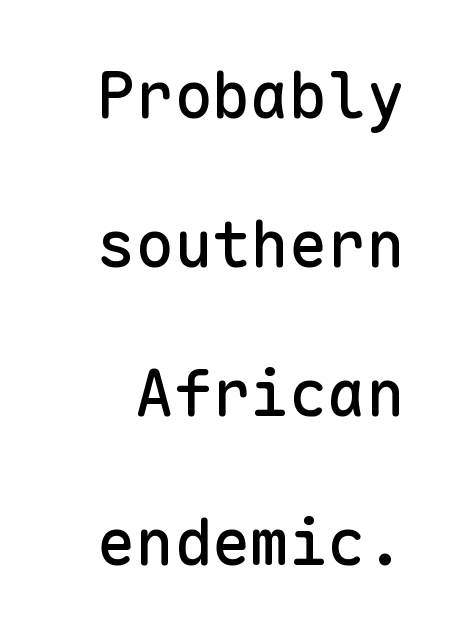
Q: Is the text italic (slanted)? A: No, it is upright.
Q: Is the typeface a serif or a sans-serif typeface? A: Sans-serif.
Q: Is the text underlined? A: No.
Q: Is the spacing between letters normal or unusually wide? A: Normal.
Q: Is the spacing between lines tight, normal or loose? A: Loose.
Q: Width (condensed, normal, or wide)? A: Normal.
Q: Stroke contrast? A: Low.
Q: x-height? A: Medium.
Q: Monospaced? A: Yes.
